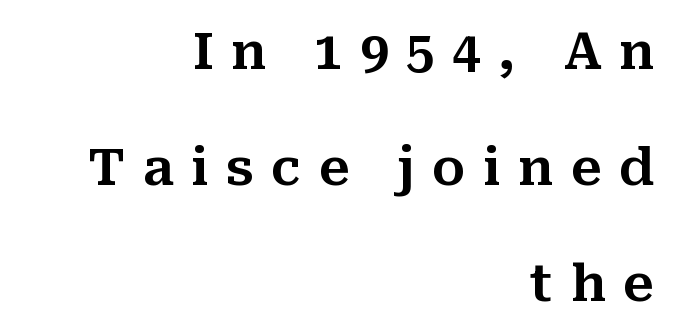
{"serif": "yes", "italic": "no", "width": "normal", "stroke_contrast": "medium", "x_height": "medium", "monospaced": "no", "underline": "no", "align": "right", "line_spacing": "loose", "line_spacing_ratio": 2.27, "letter_spacing": "wide", "letter_spacing_em": 0.34, "glyph_px": 51}
